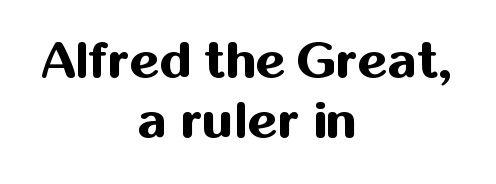
The image shows 52 px bold sans-serif type, upright; set centered, line spacing 1.16x, normal letter spacing, not underlined; medium stroke contrast and a medium x-height.
